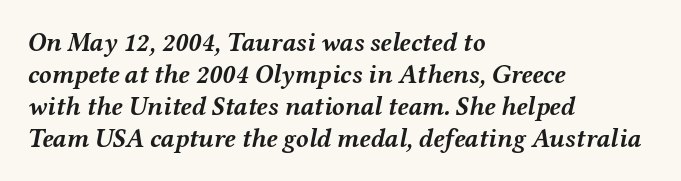
Q: Is the text bold? A: Yes.
Q: Is the text italic (slanted)? A: Yes, it leans right by about 12 degrees.
Q: Is the text underlined? A: No.
Q: How is the paragraph aligned? A: Left-aligned.
Q: Is the spacing between letters normal or unusually wide? A: Normal.
